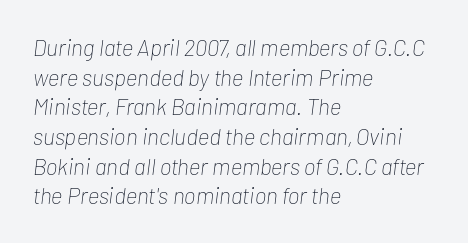
The specimen reads as italic at a glance. Where is the straight margin? On the left. One glance says typical: line gaps are just what's usual. No extra tracking has been applied to these lines.
